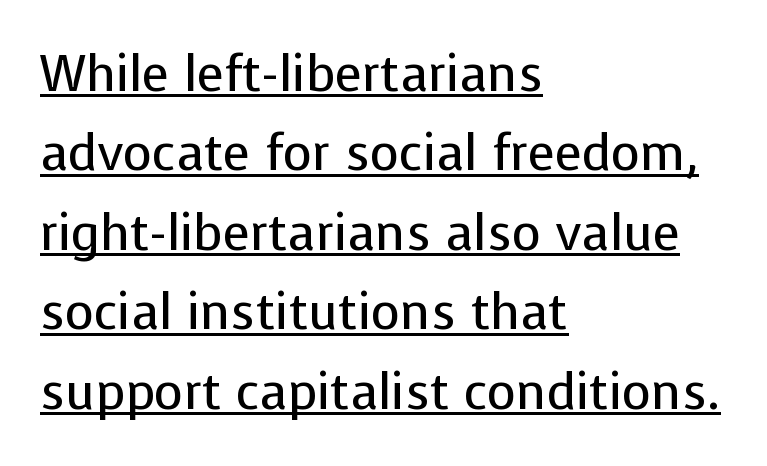
A light-to-regular cut is what we see here. This sample has the flowing, uneven cadence of proportional lettering. The vertical gap from one line to the next is medium. The paragraph has a hard left edge and a soft right edge. You could call the tracking neutral — neither tight nor loose. No feet cap the strokes, marking this as sans-serif type.
